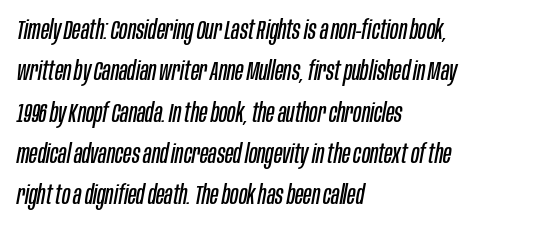
{"italic": "yes", "lean": "right", "slant_degrees": 10, "bold": "no", "underline": "no", "align": "left", "line_spacing": "normal", "line_spacing_ratio": 1.53, "letter_spacing": "normal", "letter_spacing_em": 0.0, "glyph_px": 27}
